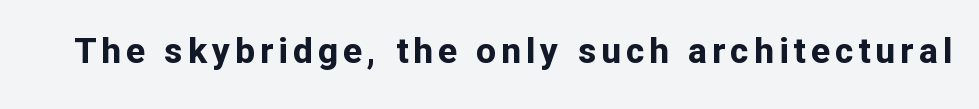
Q: Is the text bold? A: Yes.
Q: Is the text italic (slanted)? A: No, it is upright.
Q: Is the typeface a serif or a sans-serif typeface? A: Sans-serif.
Q: Is the text underlined? A: No.
Q: Width (condensed, normal, or wide)? A: Normal.
Q: Stroke contrast? A: Low.
Q: x-height? A: Medium.
Q: Monospaced? A: No.
